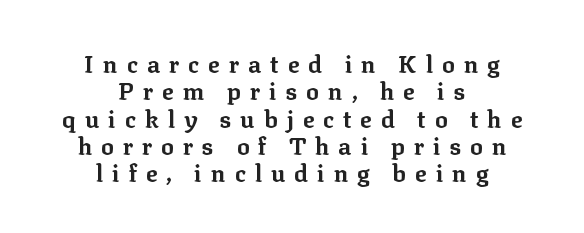
Q: Is the text bold? A: Yes.
Q: Is the text italic (slanted)? A: No, it is upright.
Q: Is the text underlined? A: No.
Q: How is the paragraph aligned? A: Centered.
Q: Is the spacing between letters normal or unusually wide? A: Unusually wide.
Q: Is the spacing between lines tight, normal or loose? A: Tight.
